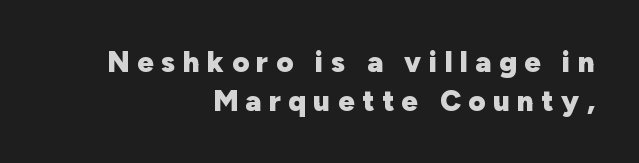
The image shows 29 px heavy sans-serif type, upright; set right-aligned, normal line spacing (1.34x), unusually wide letter spacing (+0.26 em), not underlined; low stroke contrast and a medium x-height.
